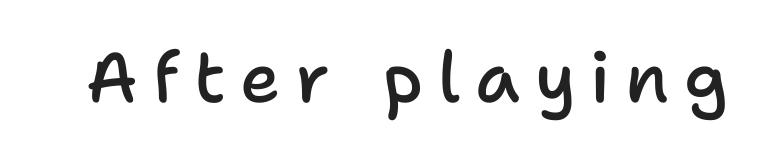
The letters stand straight up with perfectly vertical stems. Quick note: underline off. Spacing verdict: proportional, widths tailored to each character. The tracking reads as deliberately expanded to a designer's eye. Stroke terminals: plain, sans-serif. Weight: semibold (demi).
